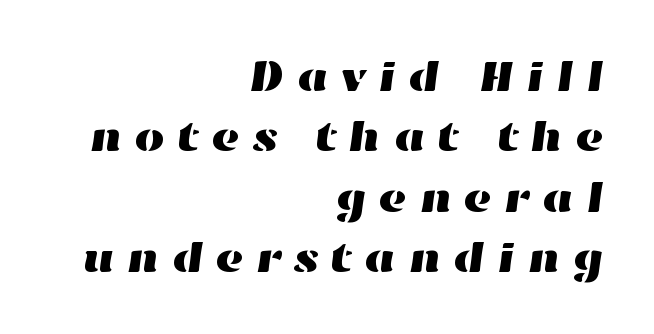
Q: Is the text underlined? A: No.
Q: How is the paragraph aligned? A: Right-aligned.
Q: Is the spacing between letters normal or unusually wide? A: Unusually wide.
Q: Is the spacing between lines tight, normal or loose? A: Normal.
Q: Width (condensed, normal, or wide)? A: Wide.
Q: Stroke contrast? A: High.
Q: x-height? A: Medium.
Q: Monospaced? A: No.
